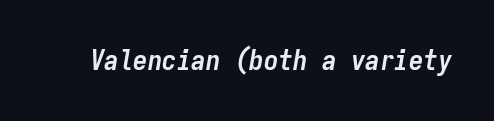
Emphasis by weight is at full strength: bold. Has an underline been added? It has not. The letters march in equal steps, a hallmark of fixed-pitch type. The face used here is rendered with its standard letterfit. Every character sits at an angle, as italics do.
